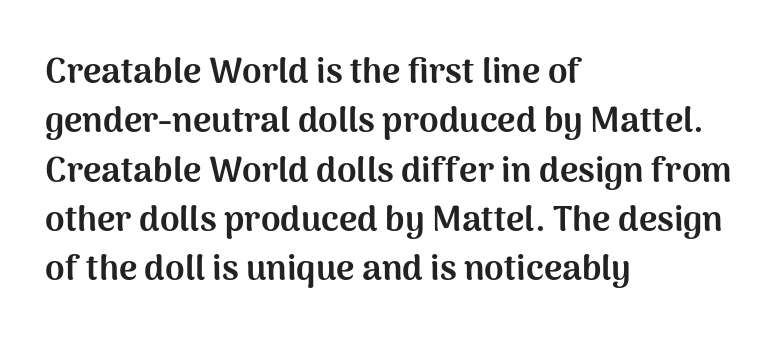
The image shows 35 px bold sans-serif type, upright; set left-aligned, normal line spacing (1.41x), normal letter spacing, not underlined; medium stroke contrast and a medium x-height.
